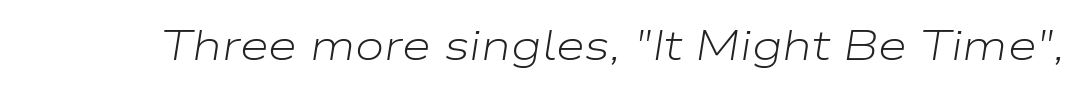
Q: Is the text bold? A: No.
Q: Is the text italic (slanted)? A: Yes, it leans right by about 9 degrees.
Q: Is the text underlined? A: No.
Q: Is the spacing between letters normal or unusually wide? A: Normal.
Q: Width (condensed, normal, or wide)? A: Wide.
Q: Stroke contrast? A: Low.
Q: x-height? A: Medium.
Q: Monospaced? A: No.
